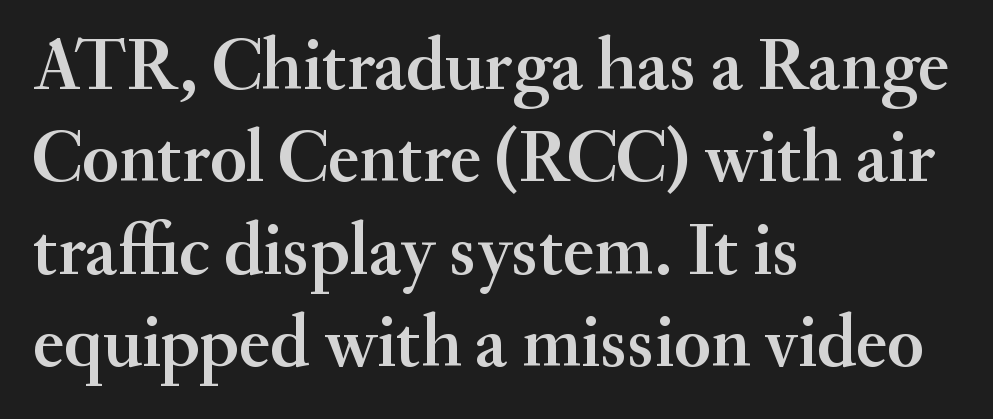
{"serif": "yes", "italic": "no", "width": "normal", "stroke_contrast": "medium", "x_height": "small", "monospaced": "no", "underline": "no", "align": "left", "line_spacing": "normal", "line_spacing_ratio": 1.25, "letter_spacing": "normal", "letter_spacing_em": 0.0, "glyph_px": 74}
